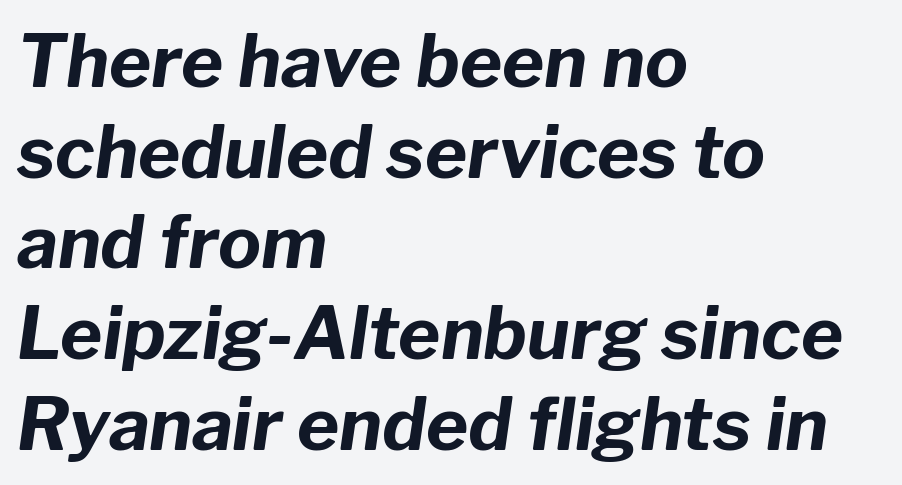
Q: Is the text bold? A: Yes.
Q: Is the text italic (slanted)? A: Yes, it leans right by about 8 degrees.
Q: Is the text underlined? A: No.
Q: How is the paragraph aligned? A: Left-aligned.
Q: Is the spacing between letters normal or unusually wide? A: Normal.
Q: Is the spacing between lines tight, normal or loose? A: Normal.
Q: Width (condensed, normal, or wide)? A: Normal.
Q: Stroke contrast? A: Low.
Q: x-height? A: Medium.
Q: Monospaced? A: No.
